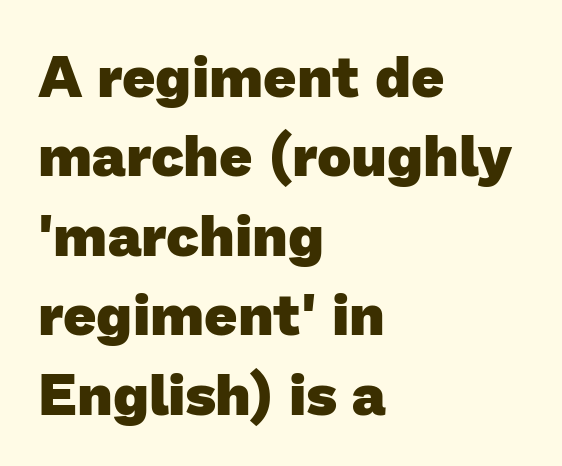
Honestly, the letter spacing is just normal — you wouldn't notice it. The compositor pushed each line to the left boundary. The characters look thick and weighty, a clear bold. The rendering uses natural spacing where letterforms have individual widths.
